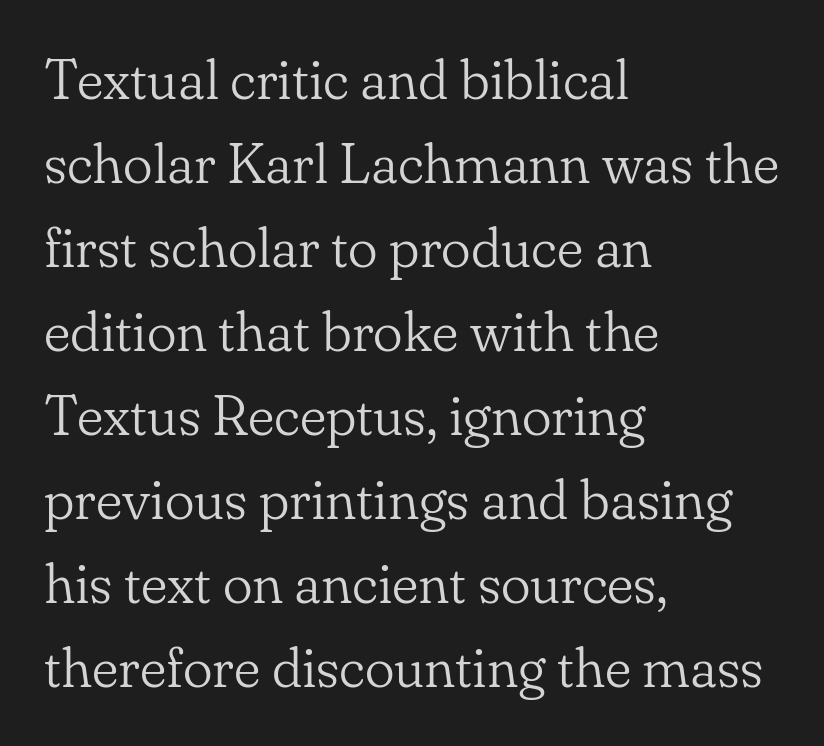
The image shows 56 px light serif type, upright; set left-aligned, normal line spacing (1.5x), normal letter spacing, not underlined; low stroke contrast and a small x-height.
